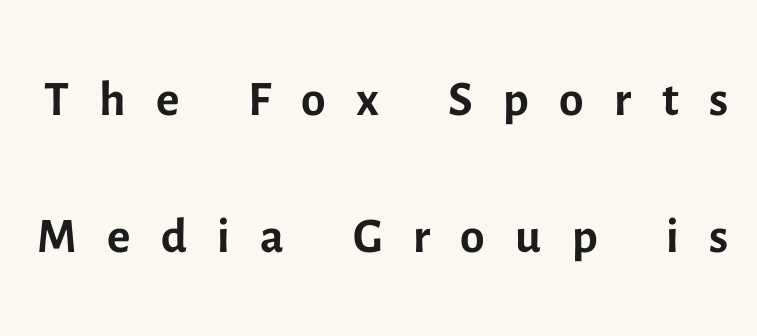
The image shows 71 px regular-weight sans-serif type, upright; set loose line spacing (1.93x), unusually wide letter spacing (+0.43 em), not underlined; a medium x-height.
